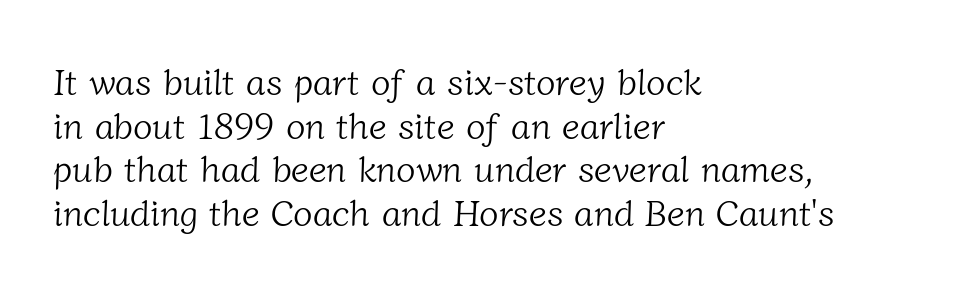
The image shows 36 px light serif type; set left-aligned, line spacing 1.21x, normal letter spacing, not underlined; low stroke contrast and a medium x-height.
